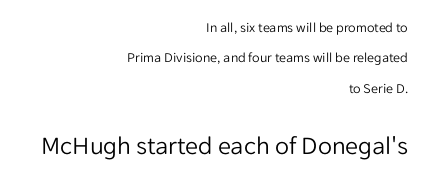
{"italic": "no", "bold": "no", "underline": "no", "align": "right", "line_spacing": "loose", "line_spacing_ratio": 2.17, "letter_spacing": "normal", "letter_spacing_em": 0.0, "larger_block": "second", "size_ratio": 1.86, "glyph_px": 26}
